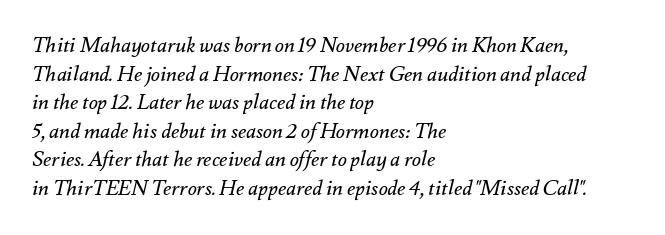
{"italic": "yes", "lean": "right", "slant_degrees": 12, "bold": "no", "underline": "no", "align": "left", "line_spacing": "normal", "line_spacing_ratio": 1.36, "letter_spacing": "normal", "letter_spacing_em": 0.0, "glyph_px": 21}
